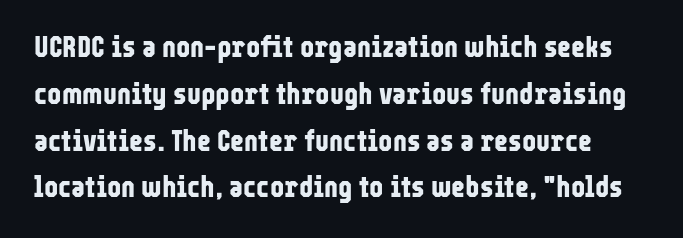
Does the weight exceed regular? Yes, all the way to bold. Unmarked baselines from the first word to the last. These lines sit exactly where default settings would place them. Do the letters lean? They stand straight.
